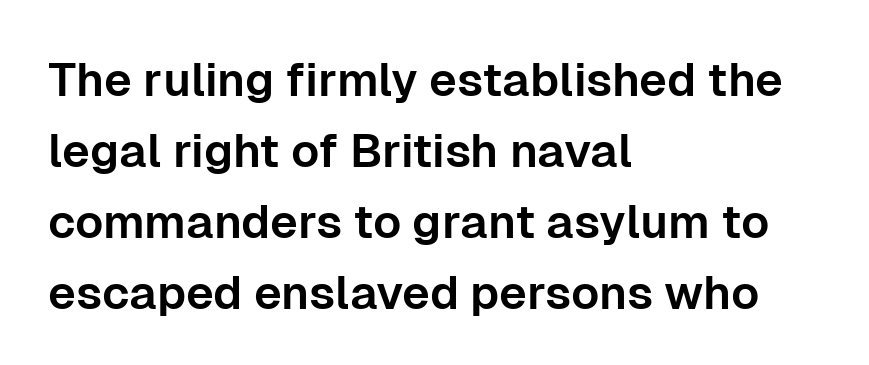
Q: Is the text italic (slanted)? A: No, it is upright.
Q: Is the typeface a serif or a sans-serif typeface? A: Sans-serif.
Q: Is the text underlined? A: No.
Q: How is the paragraph aligned? A: Left-aligned.
Q: Is the spacing between letters normal or unusually wide? A: Normal.
Q: Is the spacing between lines tight, normal or loose? A: Normal.
Q: Width (condensed, normal, or wide)? A: Normal.
Q: Stroke contrast? A: Low.
Q: x-height? A: Medium.
Q: Monospaced? A: No.
